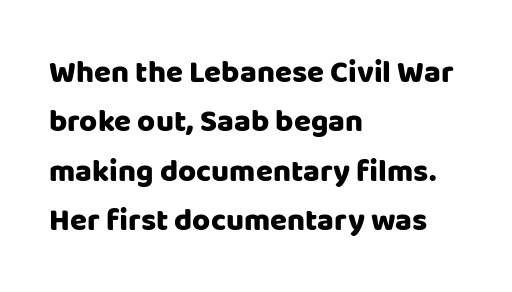
The image shows 31 px heavy sans-serif type, upright; set left-aligned, normal line spacing (1.59x), normal letter spacing, not underlined; low stroke contrast and a large x-height.
